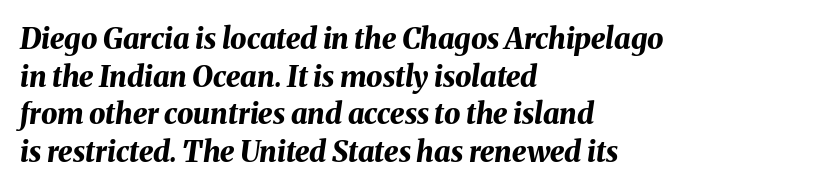
Nobody drew a line under any word here. This block has exactly the height ordinary leading produces. No extra tracking has been applied to these lines. The face used here is proportionally spaced, like ordinary book or web type. Notice how the passage keeps a crisp vertical edge on the left only.
